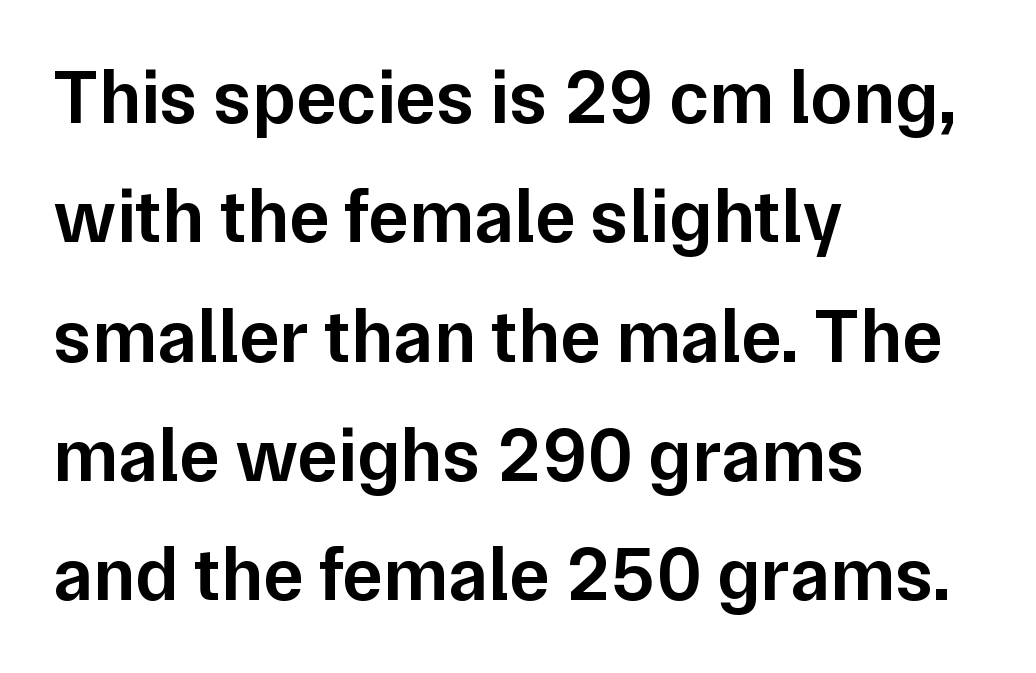
Q: Is the text bold? A: Semi-bold.
Q: Is the text italic (slanted)? A: No, it is upright.
Q: Is the typeface a serif or a sans-serif typeface? A: Sans-serif.
Q: Is the text underlined? A: No.
Q: How is the paragraph aligned? A: Left-aligned.
Q: Is the spacing between letters normal or unusually wide? A: Normal.
Q: Is the spacing between lines tight, normal or loose? A: Normal.
Q: Width (condensed, normal, or wide)? A: Normal.
Q: Stroke contrast? A: Low.
Q: x-height? A: Medium.
Q: Monospaced? A: No.
